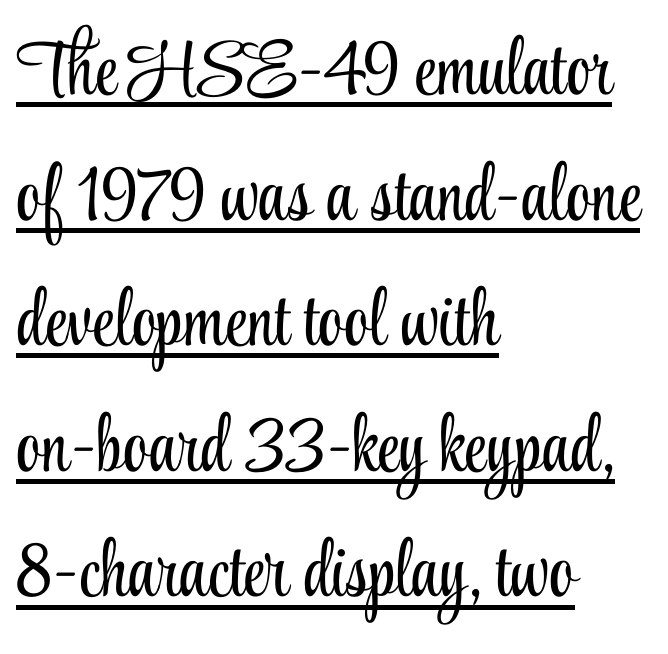
The image shows 78 px light, condensed serif type; set left-aligned, normal line spacing (1.61x), normal letter spacing, underlined; low stroke contrast and a small x-height.
